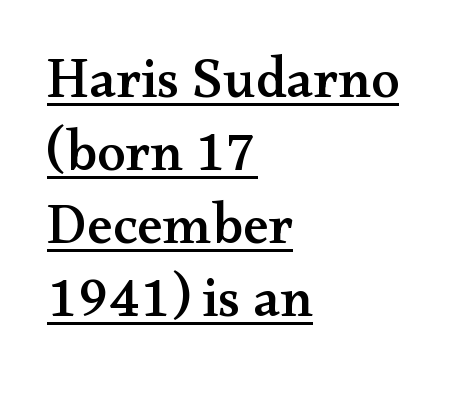
The image shows 57 px wide serif type, upright; set left-aligned, normal line spacing (1.28x), normal letter spacing, underlined; medium stroke contrast and a small x-height.
